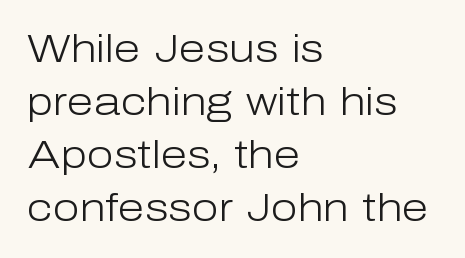
{"serif": "no", "italic": "no", "bold": "no", "weight": "light", "width": "normal", "stroke_contrast": "low", "x_height": "medium", "monospaced": "no", "underline": "no", "align": "left", "line_spacing": "normal", "line_spacing_ratio": 1.36, "letter_spacing": "normal", "letter_spacing_em": 0.0, "glyph_px": 39}
